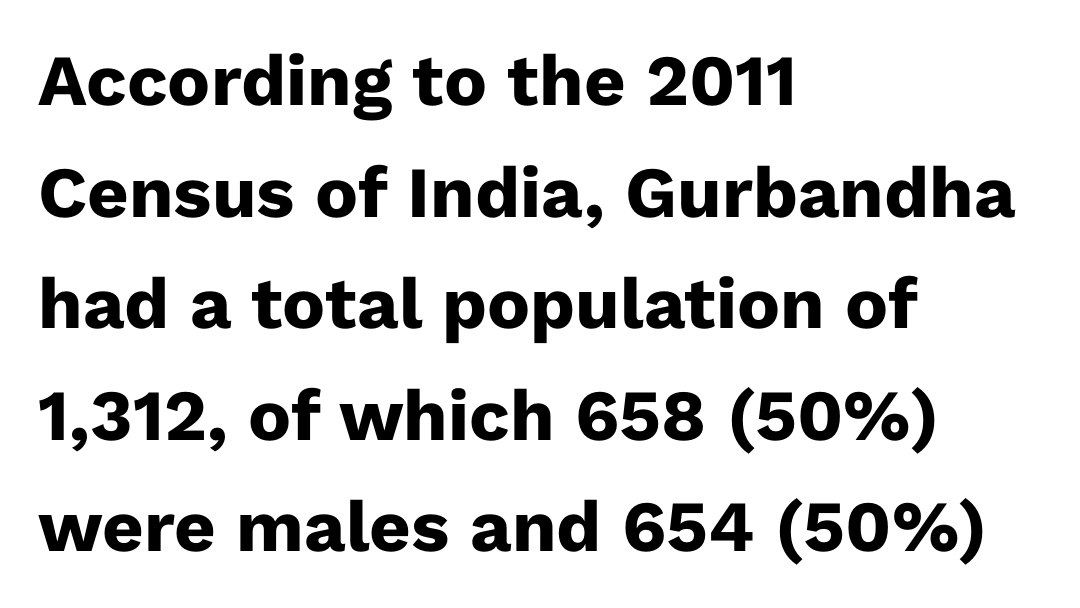
The zone under the glyphs is completely vacant. What kind of face is this? One without serifs — a sans. Typeset ragged right — the left edge is the straight one. No italicization has been applied; the sample stays upright. The characters look thick and weighty, a clear bold.
